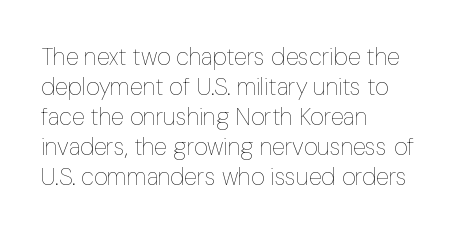
Q: Is the text bold? A: No.
Q: Is the text italic (slanted)? A: No, it is upright.
Q: Is the text underlined? A: No.
Q: How is the paragraph aligned? A: Left-aligned.
Q: Is the spacing between letters normal or unusually wide? A: Normal.
Q: Is the spacing between lines tight, normal or loose? A: Normal.
